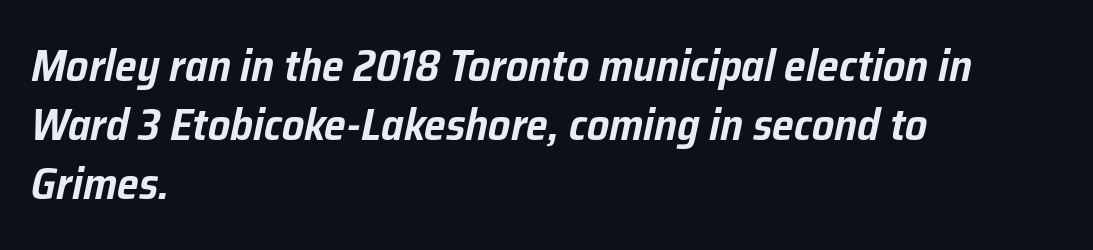
Q: Is the text italic (slanted)? A: Yes, it leans right by about 12 degrees.
Q: Is the text underlined? A: No.
Q: How is the paragraph aligned? A: Left-aligned.
Q: Is the spacing between letters normal or unusually wide? A: Normal.
Q: Is the spacing between lines tight, normal or loose? A: Normal.
Q: Width (condensed, normal, or wide)? A: Normal.
Q: Stroke contrast? A: Low.
Q: x-height? A: Medium.
Q: Monospaced? A: No.
